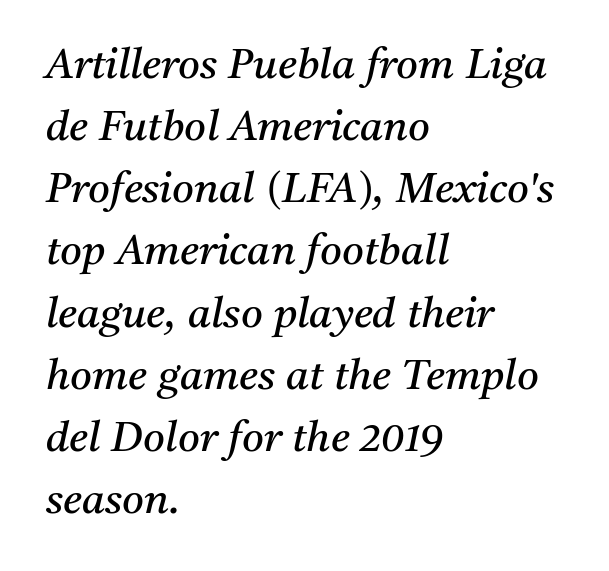
Q: Is the text bold? A: No.
Q: Is the text italic (slanted)? A: Yes, it leans right by about 11 degrees.
Q: Is the typeface a serif or a sans-serif typeface? A: Serif.
Q: Is the text underlined? A: No.
Q: How is the paragraph aligned? A: Left-aligned.
Q: Is the spacing between letters normal or unusually wide? A: Normal.
Q: Is the spacing between lines tight, normal or loose? A: Normal.
Q: Width (condensed, normal, or wide)? A: Normal.
Q: Stroke contrast? A: Medium.
Q: x-height? A: Medium.
Q: Monospaced? A: No.
